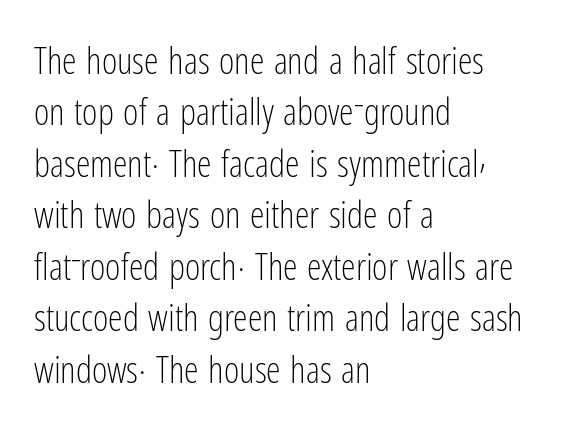
The image shows 37 px light, condensed sans-serif type, upright; set left-aligned, normal line spacing (1.39x), normal letter spacing, not underlined; low stroke contrast and a medium x-height.
